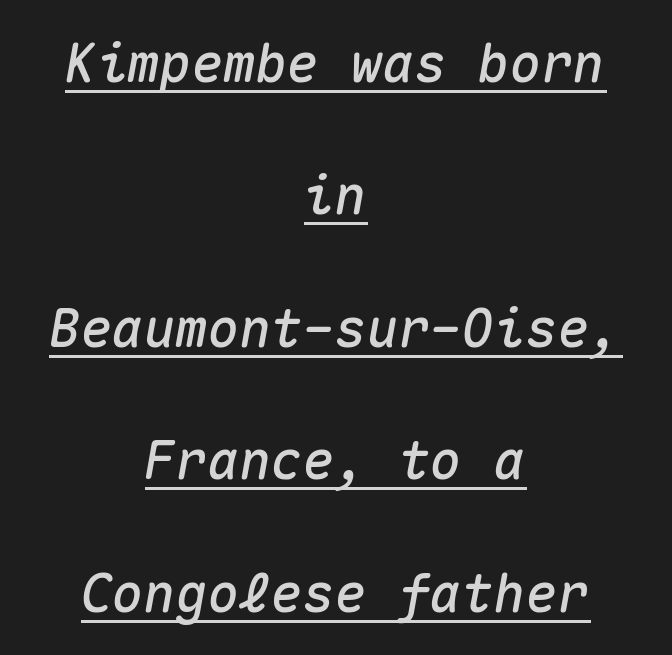
Q: Is the text italic (slanted)? A: Yes, it leans right by about 10 degrees.
Q: Is the text underlined? A: Yes.
Q: How is the paragraph aligned? A: Centered.
Q: Is the spacing between letters normal or unusually wide? A: Normal.
Q: Is the spacing between lines tight, normal or loose? A: Loose.
Q: Width (condensed, normal, or wide)? A: Normal.
Q: Stroke contrast? A: Medium.
Q: x-height? A: Medium.
Q: Monospaced? A: Yes.
